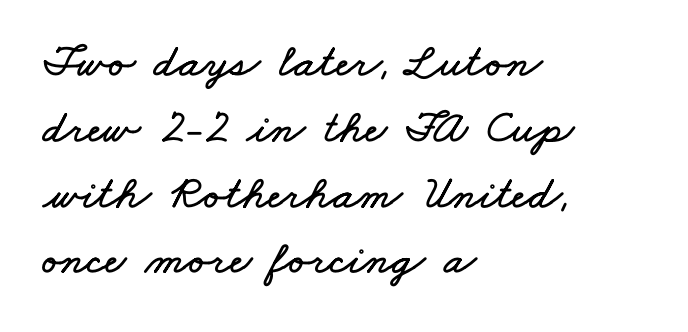
The image shows 47 px wide type; set left-aligned, normal line spacing (1.4x), normal letter spacing, not underlined; low stroke contrast and a small x-height.
